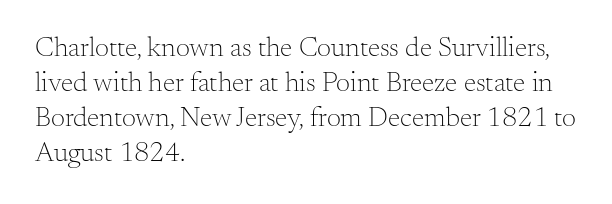
Q: Is the text bold? A: No.
Q: Is the text italic (slanted)? A: No, it is upright.
Q: Is the typeface a serif or a sans-serif typeface? A: Serif.
Q: Is the text underlined? A: No.
Q: How is the paragraph aligned? A: Left-aligned.
Q: Is the spacing between letters normal or unusually wide? A: Normal.
Q: Is the spacing between lines tight, normal or loose? A: Normal.
Q: Width (condensed, normal, or wide)? A: Normal.
Q: Stroke contrast? A: Medium.
Q: x-height? A: Small.
Q: Monospaced? A: No.
